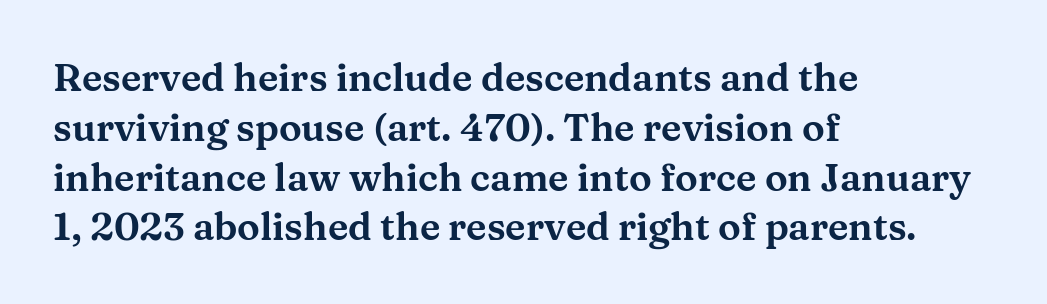
The image shows 38 px wide serif type, upright; set left-aligned, normal line spacing (1.31x), normal letter spacing, not underlined; medium stroke contrast and a medium x-height.
